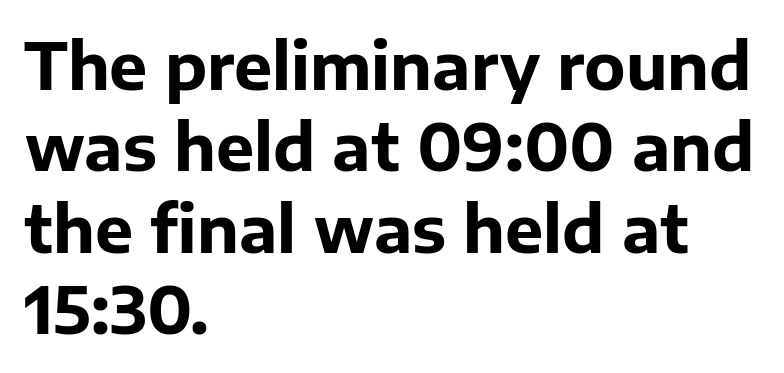
The font is running at its bold setting. In CSS terms this would be text-align: left. Letter spacing: default. Decoration check: the copy has no underline. Type style note: lacks serifs.
